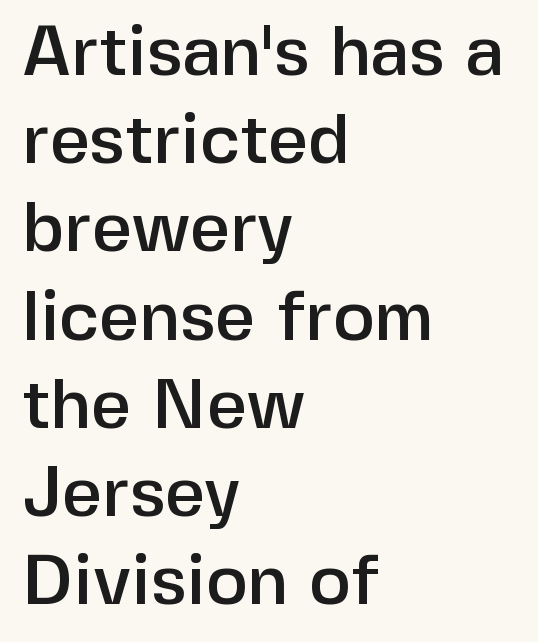
Q: Is the text italic (slanted)? A: No, it is upright.
Q: Is the typeface a serif or a sans-serif typeface? A: Sans-serif.
Q: Is the text underlined? A: No.
Q: How is the paragraph aligned? A: Left-aligned.
Q: Is the spacing between letters normal or unusually wide? A: Normal.
Q: Is the spacing between lines tight, normal or loose? A: Normal.
Q: Width (condensed, normal, or wide)? A: Normal.
Q: Stroke contrast? A: Low.
Q: x-height? A: Medium.
Q: Monospaced? A: No.
